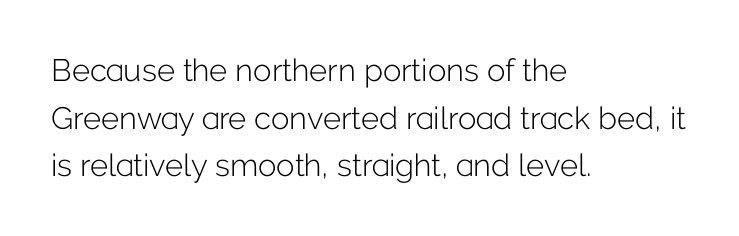
The image shows 31 px light sans-serif type, upright; set left-aligned, normal line spacing (1.54x), normal letter spacing, not underlined; low stroke contrast and a medium x-height.
